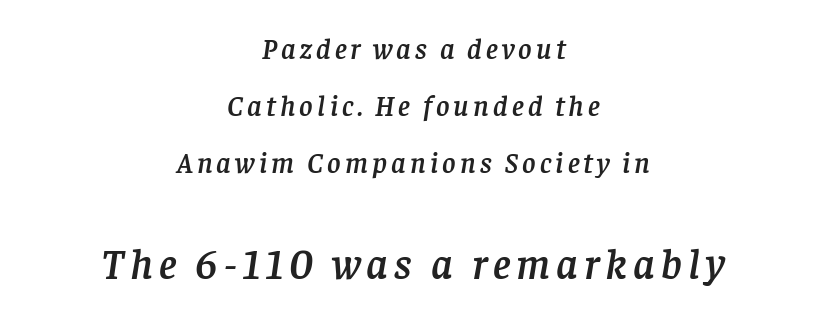
{"serif": "yes", "italic": "yes", "lean": "right", "slant_degrees": 8, "width": "normal", "stroke_contrast": "low", "x_height": "large", "monospaced": "no", "underline": "no", "align": "center", "line_spacing": "loose", "line_spacing_ratio": 1.97, "larger_block": "second", "size_ratio": 1.48, "glyph_px": 43}
